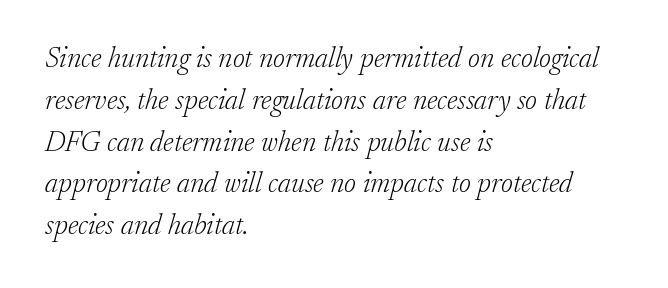
This block has exactly the height ordinary leading produces. Little horizontal feet cap the strokes, marking this as serif type. Here the designer chose a conventional face with non-uniform glyph widths. Designer's note — italics engaged.
